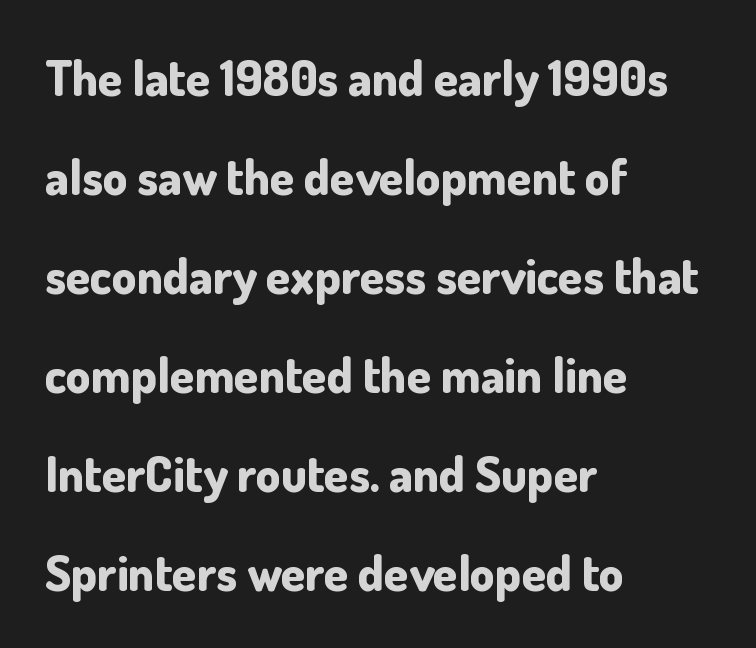
{"serif": "no", "italic": "no", "bold": "yes", "weight": "bold", "width": "normal", "stroke_contrast": "low", "x_height": "small", "monospaced": "no", "underline": "no", "align": "left", "line_spacing": "loose", "line_spacing_ratio": 2.02, "letter_spacing": "normal", "letter_spacing_em": 0.0, "glyph_px": 49}
